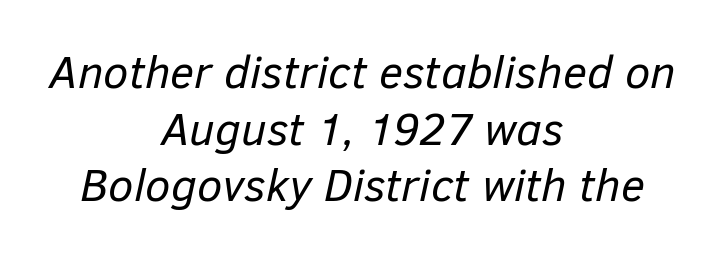
Clear beneath every line of the passage. Look at the tracking — it's just the regular setting, nothing added. The passage shown is typed in a proportional face where columns would drift. This sample is center-justified, so both line endings float freely. The font's italic variant was chosen for this text.
